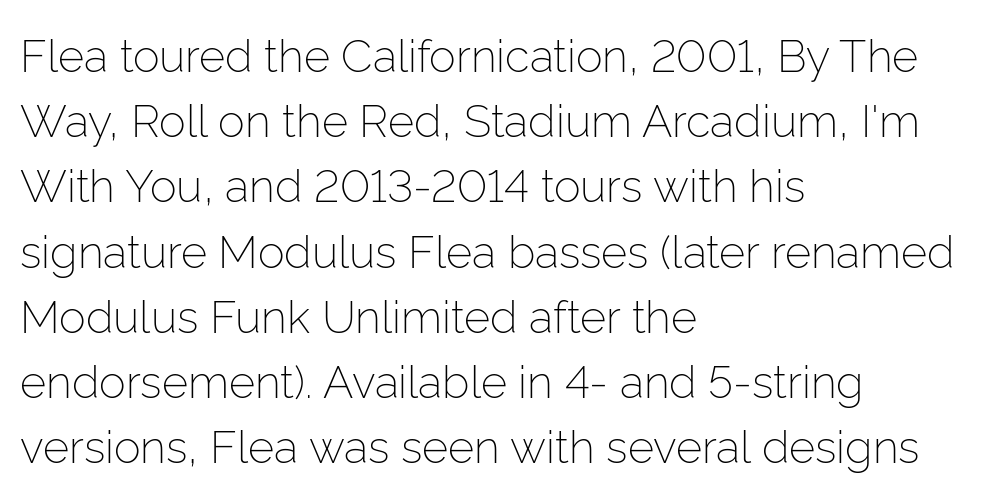
The image shows 45 px light sans-serif type, upright; set left-aligned, normal line spacing (1.45x), normal letter spacing, not underlined; low stroke contrast and a medium x-height.
